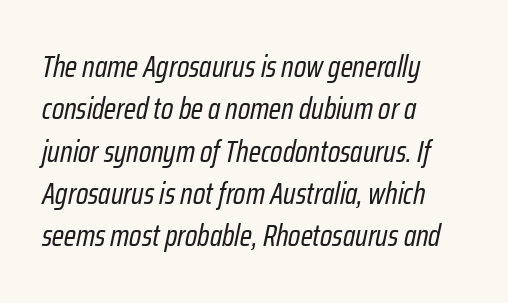
Q: Is the text bold? A: No.
Q: Is the text italic (slanted)? A: Yes, it leans right by about 12 degrees.
Q: Is the text underlined? A: No.
Q: How is the paragraph aligned? A: Left-aligned.
Q: Is the spacing between letters normal or unusually wide? A: Normal.
Q: Is the spacing between lines tight, normal or loose? A: Normal.
Q: Width (condensed, normal, or wide)? A: Condensed.
Q: Stroke contrast? A: Low.
Q: x-height? A: Medium.
Q: Monospaced? A: No.
